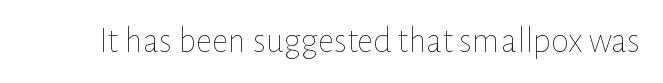
{"italic": "no", "bold": "no", "weight": "thin", "width": "normal", "stroke_contrast": "low", "x_height": "medium", "monospaced": "no", "underline": "no", "letter_spacing": "normal", "letter_spacing_em": 0.0, "glyph_px": 36}
